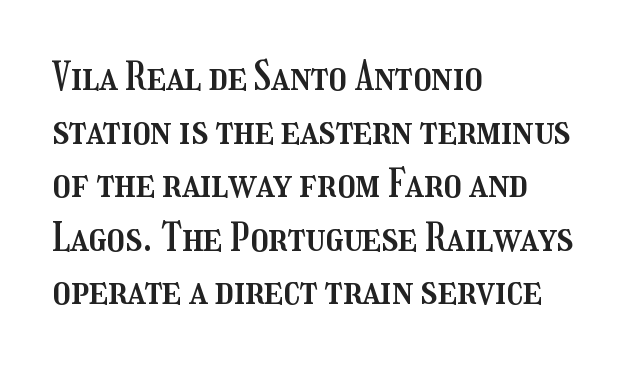
Q: Is the text italic (slanted)? A: No, it is upright.
Q: Is the text underlined? A: No.
Q: How is the paragraph aligned? A: Left-aligned.
Q: Is the spacing between letters normal or unusually wide? A: Normal.
Q: Is the spacing between lines tight, normal or loose? A: Normal.
Q: Width (condensed, normal, or wide)? A: Condensed.
Q: Stroke contrast? A: Medium.
Q: x-height? A: Medium.
Q: Monospaced? A: No.
